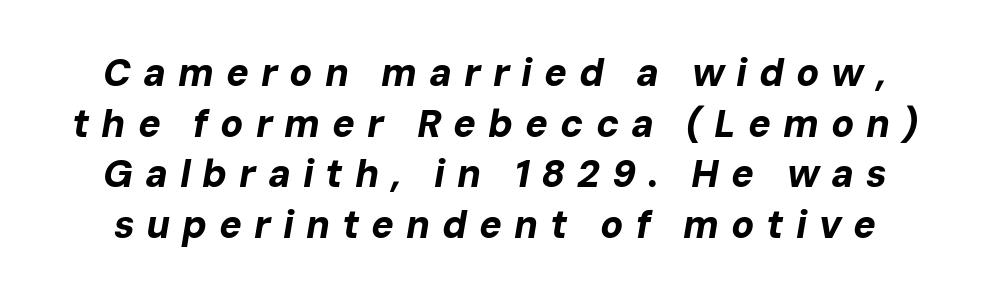
The image shows 38 px bold type, italic (leaning right); set normal line spacing (1.33x), unusually wide letter spacing (+0.31 em), not underlined; low stroke contrast and a medium x-height.
